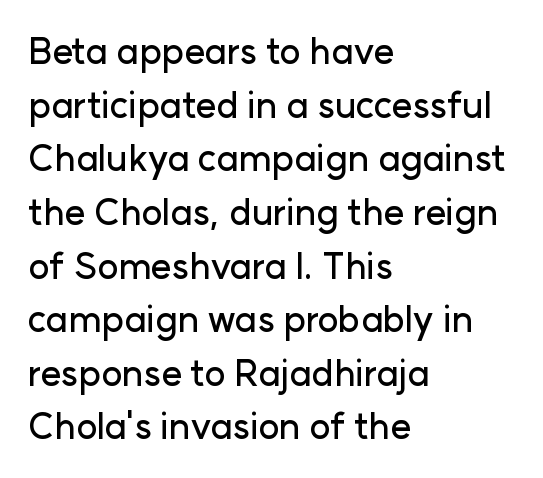
Q: Is the text italic (slanted)? A: No, it is upright.
Q: Is the typeface a serif or a sans-serif typeface? A: Sans-serif.
Q: Is the text underlined? A: No.
Q: How is the paragraph aligned? A: Left-aligned.
Q: Is the spacing between letters normal or unusually wide? A: Normal.
Q: Is the spacing between lines tight, normal or loose? A: Normal.
Q: Width (condensed, normal, or wide)? A: Normal.
Q: Stroke contrast? A: Low.
Q: x-height? A: Medium.
Q: Monospaced? A: No.
